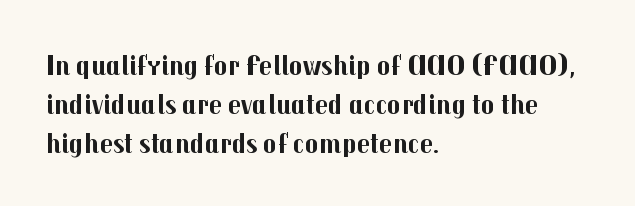
The image shows 29 px bold sans-serif type, upright; set left-aligned, normal line spacing (1.34x), normal letter spacing, not underlined; medium stroke contrast and a medium x-height.
